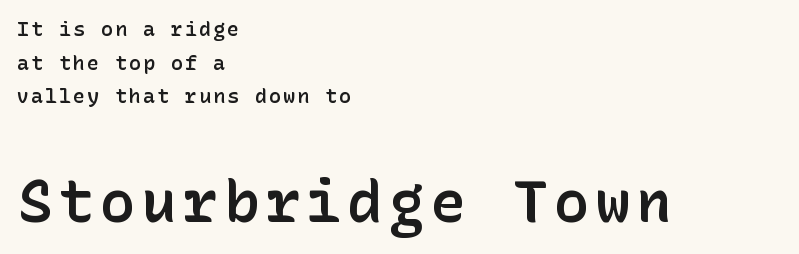
Examine the stroke ends and you'll find no serifs. The glyphs have the mass of a demibold cut, below bold. Any mark beneath the type? The region is blank. The line-height multiplier appears to be the usual default. Unlike italic type, these characters show no tilt at all.
